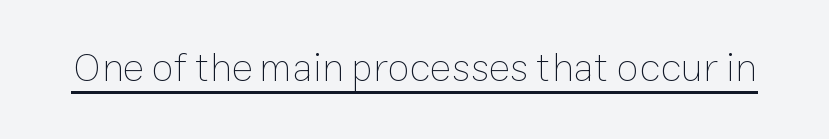
The image shows 40 px thin type, upright; set normal letter spacing, underlined; low stroke contrast and a medium x-height.
